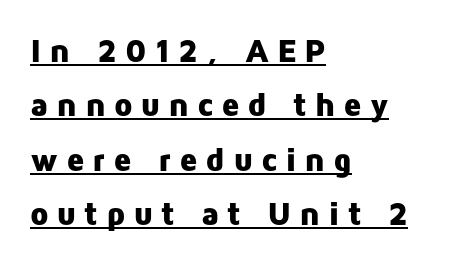
Leading matches the norm, producing a regular column. Alignment: flush left. The passage shown is underscored from start to finish. The lettering stays uniformly vertical, giving the passage a roman look.
